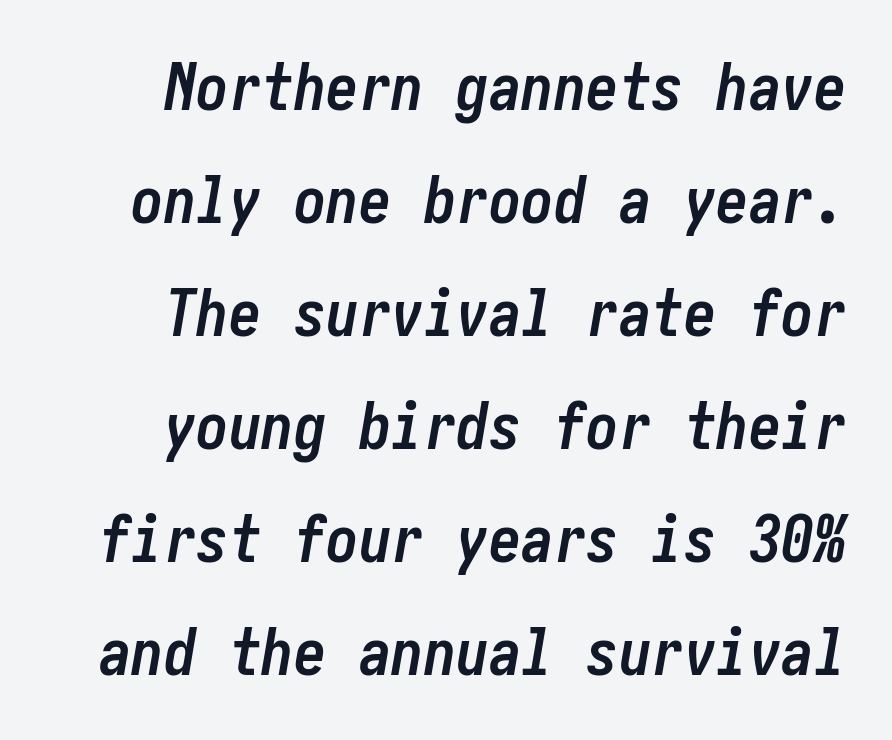
{"italic": "yes", "lean": "right", "slant_degrees": 10, "bold": "yes", "weight": "semibold", "width": "condensed", "stroke_contrast": "low", "x_height": "medium", "underline": "no", "line_spacing_ratio": 1.74, "letter_spacing": "normal", "letter_spacing_em": 0.0, "glyph_px": 65}
